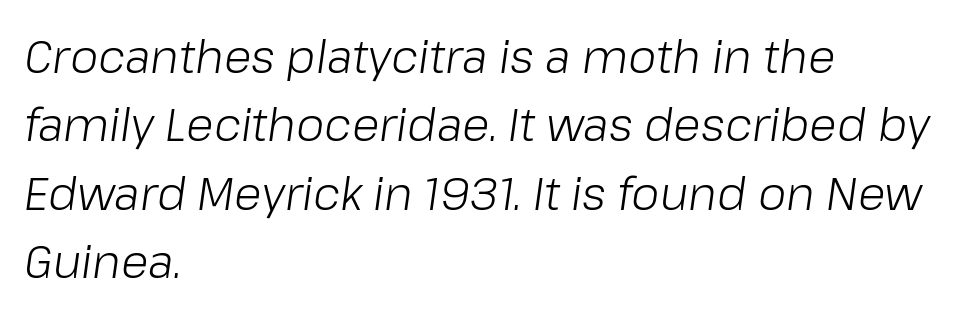
Q: Is the text bold? A: No.
Q: Is the text italic (slanted)? A: Yes, it leans right by about 8 degrees.
Q: Is the text underlined? A: No.
Q: How is the paragraph aligned? A: Left-aligned.
Q: Is the spacing between letters normal or unusually wide? A: Normal.
Q: Is the spacing between lines tight, normal or loose? A: Normal.
Q: Width (condensed, normal, or wide)? A: Normal.
Q: Stroke contrast? A: Low.
Q: x-height? A: Medium.
Q: Monospaced? A: No.
